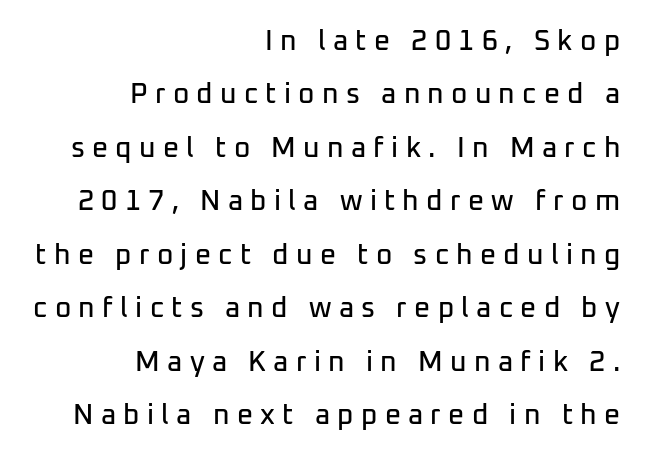
Q: Is the text italic (slanted)? A: No, it is upright.
Q: Is the typeface a serif or a sans-serif typeface? A: Sans-serif.
Q: Is the text underlined? A: No.
Q: How is the paragraph aligned? A: Right-aligned.
Q: Is the spacing between letters normal or unusually wide? A: Unusually wide.
Q: Is the spacing between lines tight, normal or loose? A: Loose.
Q: Width (condensed, normal, or wide)? A: Normal.
Q: Stroke contrast? A: Low.
Q: x-height? A: Medium.
Q: Monospaced? A: No.
